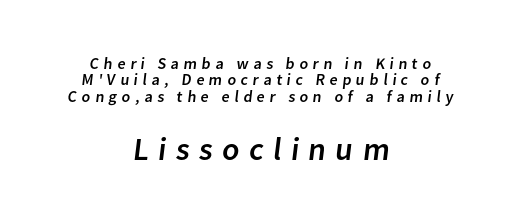
The image shows 32 px sans-serif type; set centered, tight line spacing (1.03x), unusually wide letter spacing (+0.29 em), not underlined; the second (bottom) block is 2.0x larger; low stroke contrast and a medium x-height.
